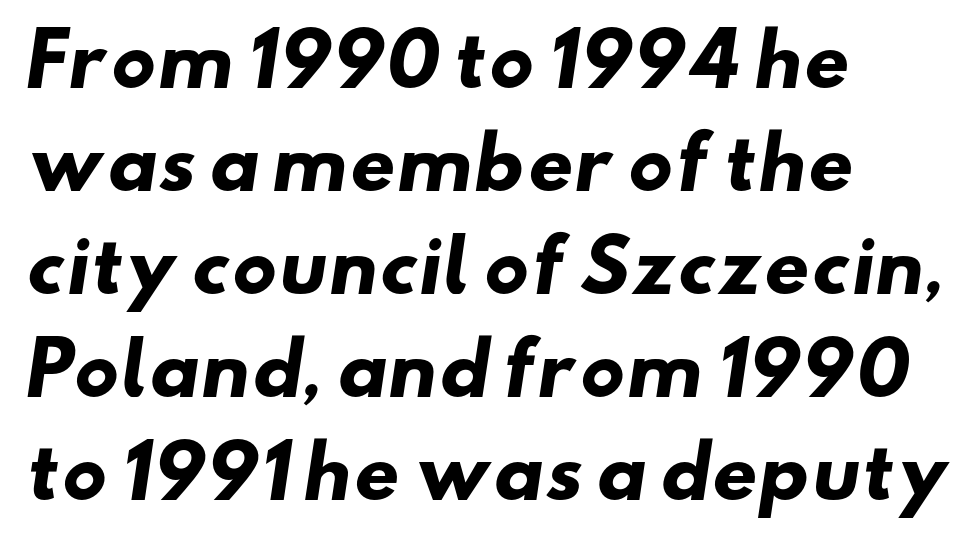
The image shows 71 px heavy, wide sans-serif type; set left-aligned, normal line spacing (1.45x), normal letter spacing, not underlined; low stroke contrast and a small x-height.
